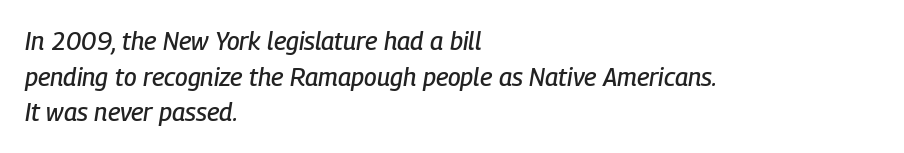
{"italic": "yes", "lean": "right", "slant_degrees": 9, "underline": "no", "align": "left", "line_spacing": "normal", "line_spacing_ratio": 1.43, "letter_spacing": "normal", "letter_spacing_em": 0.0, "glyph_px": 25}
